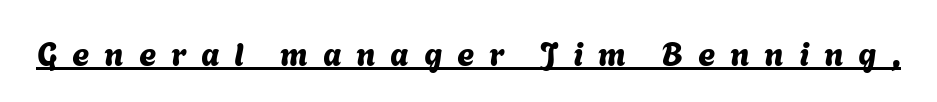
Q: Is the typeface a serif or a sans-serif typeface? A: Sans-serif.
Q: Is the text underlined? A: Yes.
Q: Is the spacing between letters normal or unusually wide? A: Unusually wide.
Q: Width (condensed, normal, or wide)? A: Normal.
Q: Stroke contrast? A: Medium.
Q: x-height? A: Medium.
Q: Monospaced? A: No.
